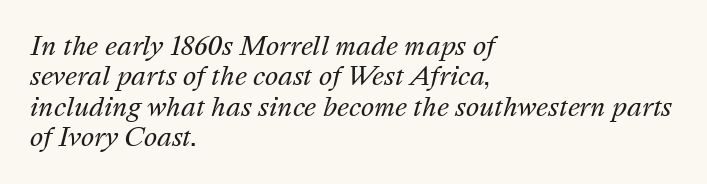
{"italic": "yes", "lean": "right", "slant_degrees": 16, "bold": "no", "underline": "no", "align": "left", "line_spacing_ratio": 1.22, "letter_spacing": "normal", "letter_spacing_em": 0.0, "glyph_px": 25}
